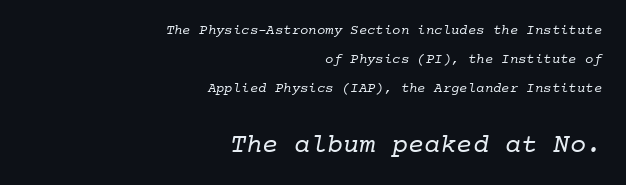
The image shows 27 px text type; set right-aligned, loose line spacing (2.07x), normal letter spacing, not underlined; the second (bottom) block is 1.93x larger.
